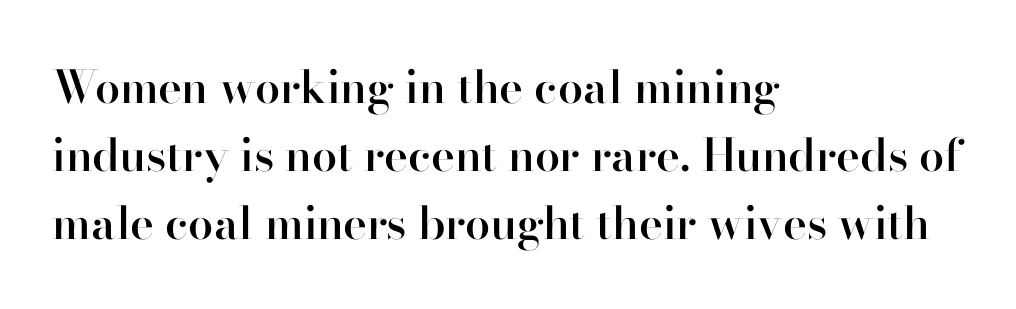
The rendering uses a semibold face; strokes are thickened but not to full bold. Bare-footed words on every line. The typeface chosen for these lines features serifs. Vertical spacing — default. Each letter keeps its own natural width here, so spacing adapts to shape.
